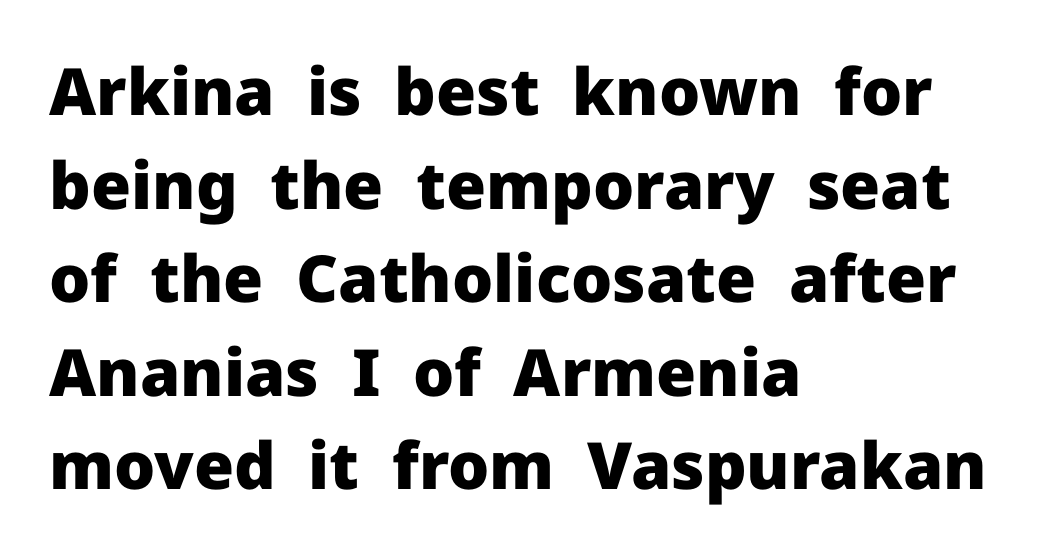
The image shows 65 px heavy sans-serif type, upright; set left-aligned, normal line spacing (1.44x), normal letter spacing, not underlined; low stroke contrast and a medium x-height.
